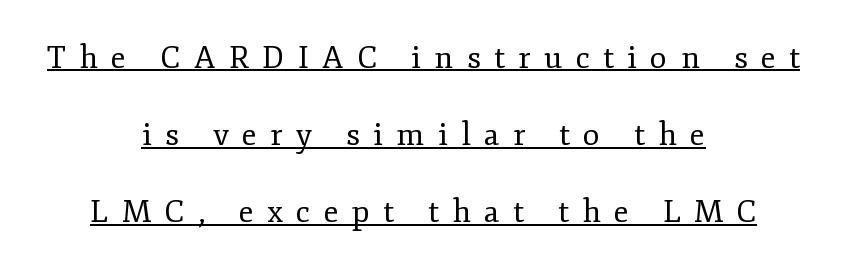
The tracking reads as deliberately expanded to a designer's eye. This block would shrink considerably if given ordinary leading; it's expanded now. Proportional: the letters do not fall into vertical columns. The typeface has the unassuming heft of standard copy or less. Neither beginnings nor endings align; midpoints do. Check the space under the baseline: a stroke is drawn there.
